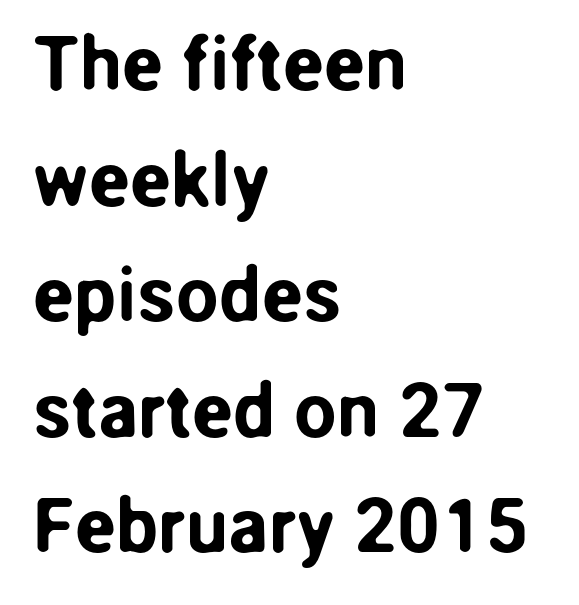
The area under the type is left untouched. The face used here is proportionally spaced, like ordinary book or web type. In CSS terms this would be text-align: left. You can tell it's not italic because the verticals are truly vertical.
